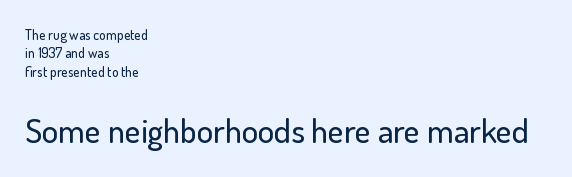
Q: Is the text italic (slanted)? A: No, it is upright.
Q: Is the typeface a serif or a sans-serif typeface? A: Sans-serif.
Q: Is the text underlined? A: No.
Q: How is the paragraph aligned? A: Left-aligned.
Q: Is the spacing between letters normal or unusually wide? A: Normal.
Q: Is the spacing between lines tight, normal or loose? A: Normal.
Q: Which block of text is set in a larger size, the first (top) or the second (bottom)? A: The second (bottom) one.
Q: Width (condensed, normal, or wide)? A: Normal.
Q: Stroke contrast? A: Low.
Q: x-height? A: Small.
Q: Monospaced? A: No.
